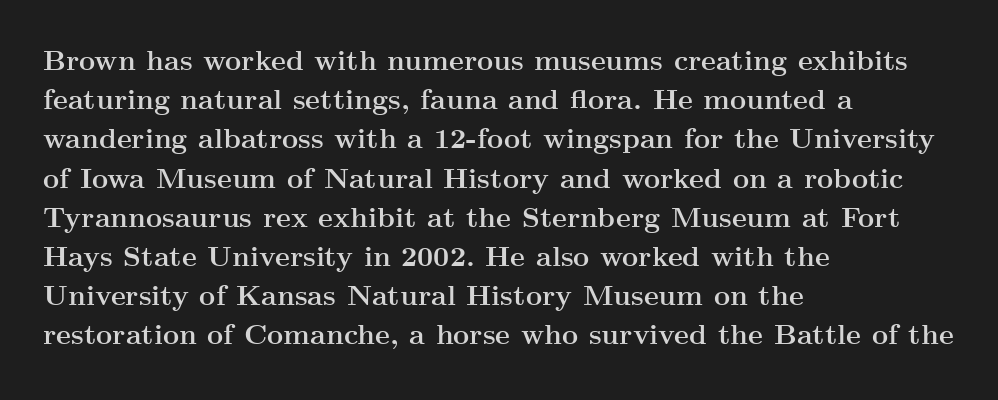
Lines of text with bare space underneath. Compared with typical paragraphs, the rows here are spaced about the same. Nope, not italic — everything's standing straight. Tracking value appears to be zero — textbook default spacing.
